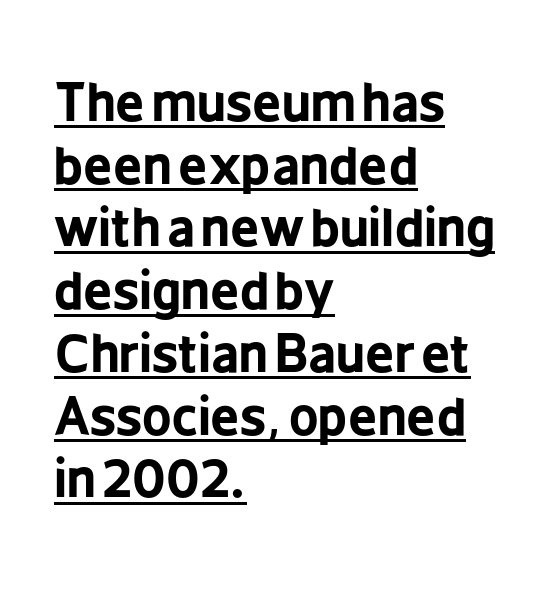
The image shows 51 px bold, condensed sans-serif type, upright; set left-aligned, line spacing 1.23x, normal letter spacing, underlined; low stroke contrast and a medium x-height.
